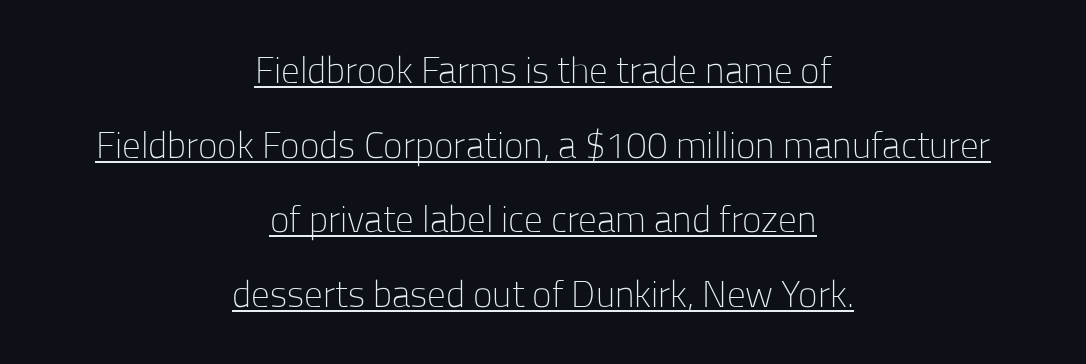
The image shows 37 px light sans-serif type, upright; set centered, loose line spacing (2.02x), normal letter spacing, underlined; low stroke contrast and a medium x-height.
